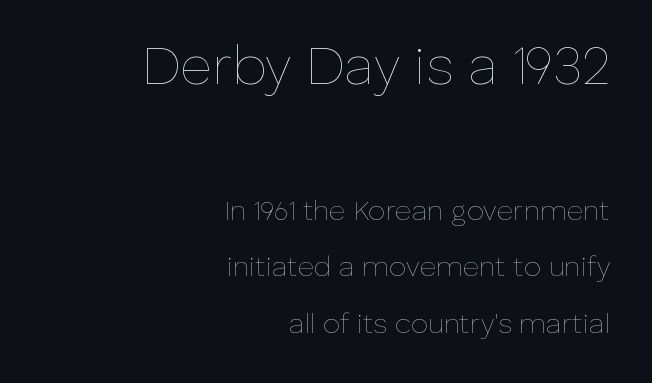
Q: Is the text bold? A: No.
Q: Is the text italic (slanted)? A: No, it is upright.
Q: Is the text underlined? A: No.
Q: How is the paragraph aligned? A: Right-aligned.
Q: Is the spacing between letters normal or unusually wide? A: Normal.
Q: Is the spacing between lines tight, normal or loose? A: Loose.
Q: Which block of text is set in a larger size, the first (top) or the second (bottom)? A: The first (top) one.
Q: Width (condensed, normal, or wide)? A: Normal.
Q: Stroke contrast? A: Low.
Q: x-height? A: Medium.
Q: Monospaced? A: No.
